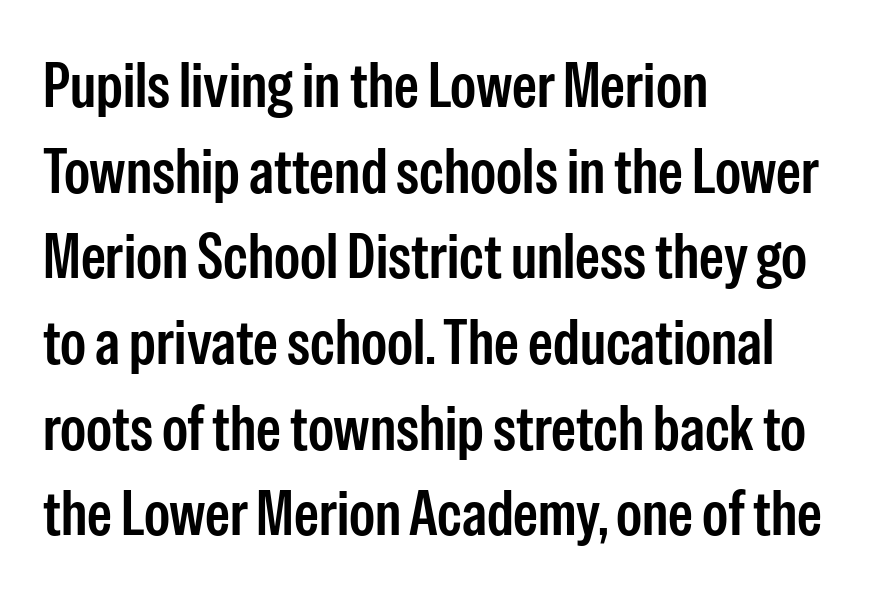
{"serif": "no", "italic": "no", "bold": "semi", "weight": "semibold", "width": "condensed", "stroke_contrast": "low", "x_height": "medium", "monospaced": "no", "underline": "no", "align": "left", "line_spacing": "normal", "line_spacing_ratio": 1.36, "letter_spacing": "normal", "letter_spacing_em": 0.0, "glyph_px": 63}
